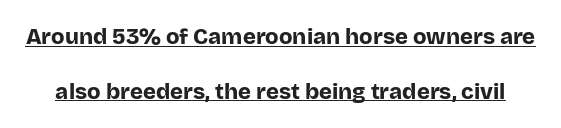
{"italic": "no", "bold": "yes", "underline": "yes", "line_spacing": "loose", "line_spacing_ratio": 2.48, "letter_spacing": "normal", "letter_spacing_em": 0.0, "glyph_px": 22}
